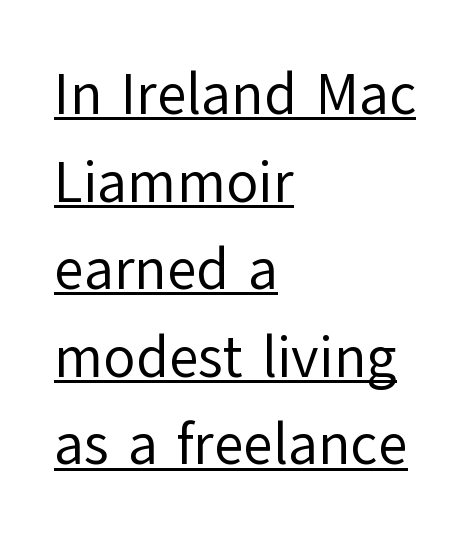
{"serif": "no", "italic": "no", "bold": "no", "weight": "regular", "width": "normal", "stroke_contrast": "low", "x_height": "medium", "monospaced": "no", "underline": "yes", "align": "left", "line_spacing": "normal", "line_spacing_ratio": 1.51, "letter_spacing": "normal", "letter_spacing_em": 0.0, "glyph_px": 58}
